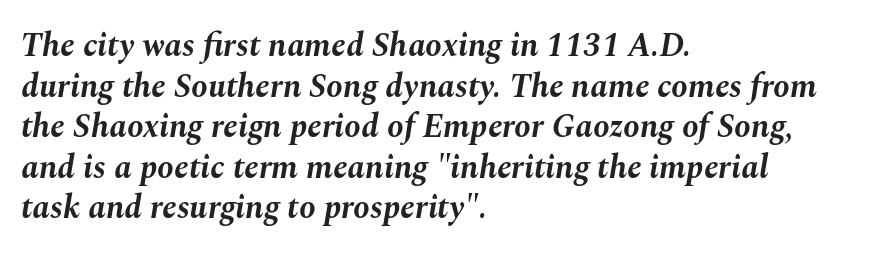
Character widths vary here, with narrow letters taking less room than wide ones. Strong, thick strokes mark this as bold type. Descenders hang freely into open space. Letter spacing: default. A classic flush-left, rag-right setting is used for this passage. Designer's note — italics engaged.
